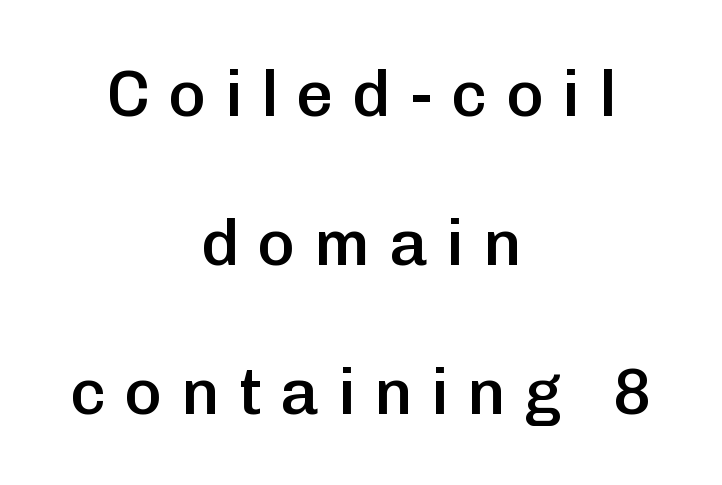
Q: Is the text bold? A: Semi-bold.
Q: Is the text italic (slanted)? A: No, it is upright.
Q: Is the typeface a serif or a sans-serif typeface? A: Sans-serif.
Q: Is the text underlined? A: No.
Q: How is the paragraph aligned? A: Centered.
Q: Is the spacing between letters normal or unusually wide? A: Unusually wide.
Q: Is the spacing between lines tight, normal or loose? A: Loose.
Q: Width (condensed, normal, or wide)? A: Normal.
Q: Stroke contrast? A: Low.
Q: x-height? A: Medium.
Q: Monospaced? A: No.
